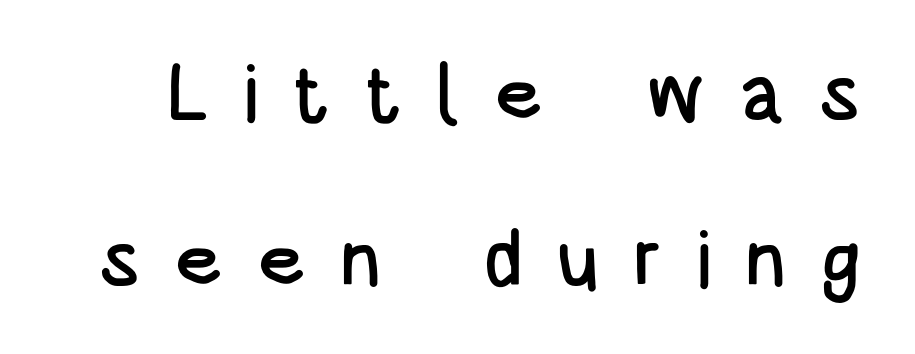
The image shows 79 px condensed sans-serif type, upright; set loose line spacing (2.1x), unusually wide letter spacing (+0.42 em), not underlined; low stroke contrast and a large x-height.
